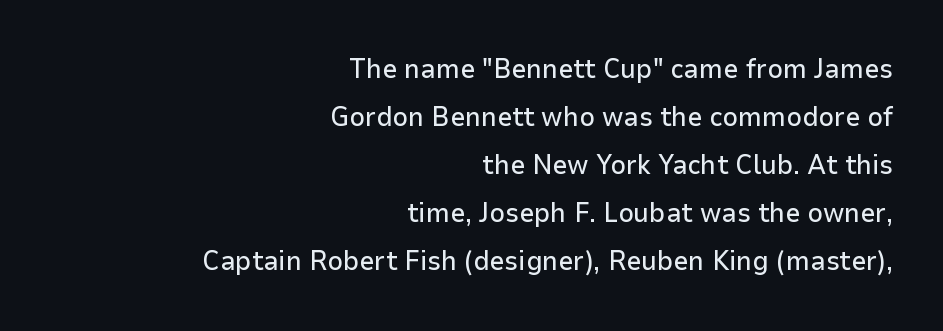
{"italic": "no", "underline": "no", "align": "right", "line_spacing_ratio": 1.78, "letter_spacing": "normal", "letter_spacing_em": 0.0, "glyph_px": 27}
